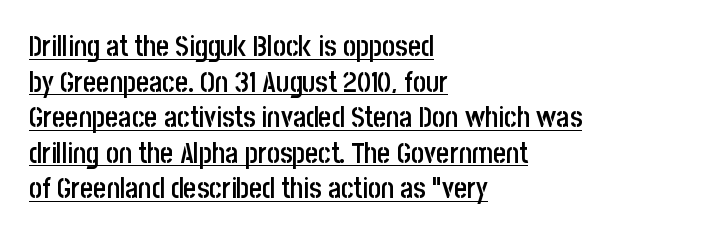
{"serif": "no", "italic": "no", "bold": "semi", "weight": "semibold", "width": "condensed", "stroke_contrast": "low", "x_height": "large", "monospaced": "no", "underline": "yes", "align": "left", "line_spacing": "normal", "line_spacing_ratio": 1.27, "letter_spacing": "normal", "letter_spacing_em": 0.0, "glyph_px": 28}
